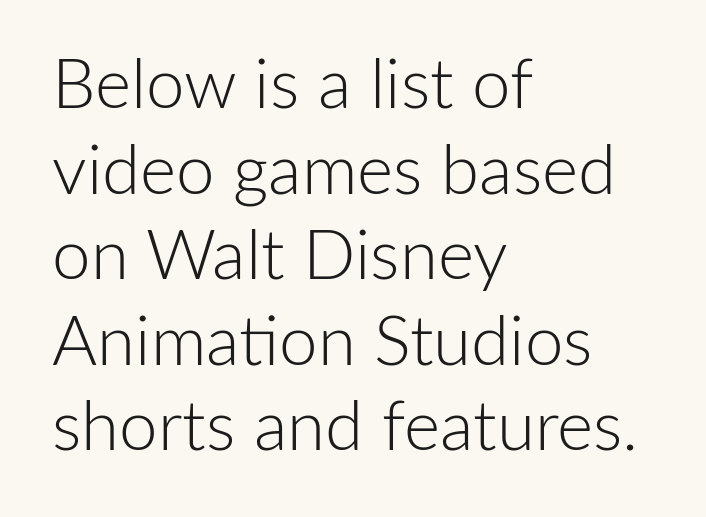
Q: Is the text bold? A: No.
Q: Is the text italic (slanted)? A: No, it is upright.
Q: Is the typeface a serif or a sans-serif typeface? A: Sans-serif.
Q: Is the text underlined? A: No.
Q: How is the paragraph aligned? A: Left-aligned.
Q: Is the spacing between letters normal or unusually wide? A: Normal.
Q: Width (condensed, normal, or wide)? A: Normal.
Q: Stroke contrast? A: Low.
Q: x-height? A: Medium.
Q: Monospaced? A: No.
